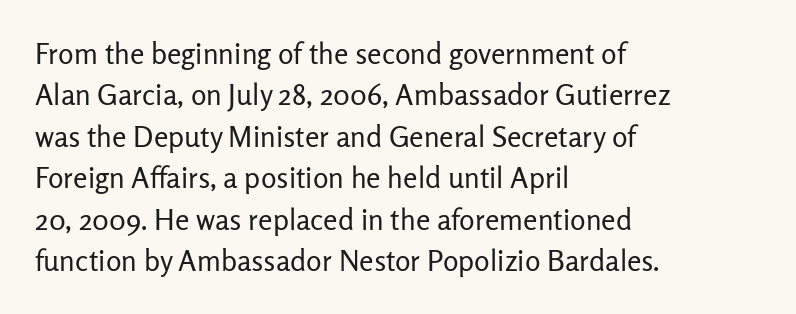
Q: Is the text bold? A: No.
Q: Is the text italic (slanted)? A: No, it is upright.
Q: Is the typeface a serif or a sans-serif typeface? A: Sans-serif.
Q: Is the text underlined? A: No.
Q: How is the paragraph aligned? A: Left-aligned.
Q: Is the spacing between letters normal or unusually wide? A: Normal.
Q: Is the spacing between lines tight, normal or loose? A: Normal.
Q: Width (condensed, normal, or wide)? A: Normal.
Q: Stroke contrast? A: Low.
Q: x-height? A: Medium.
Q: Monospaced? A: No.
